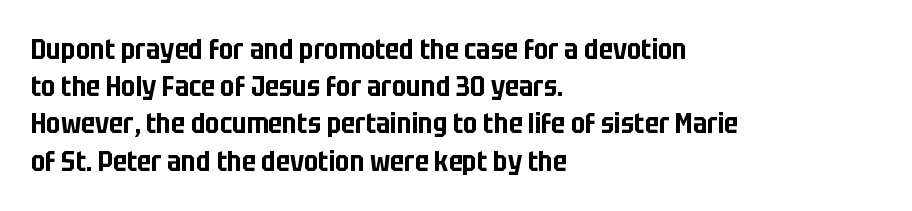
The image shows 28 px condensed sans-serif type, upright; set left-aligned, normal line spacing (1.33x), normal letter spacing, not underlined; low stroke contrast and a large x-height.
